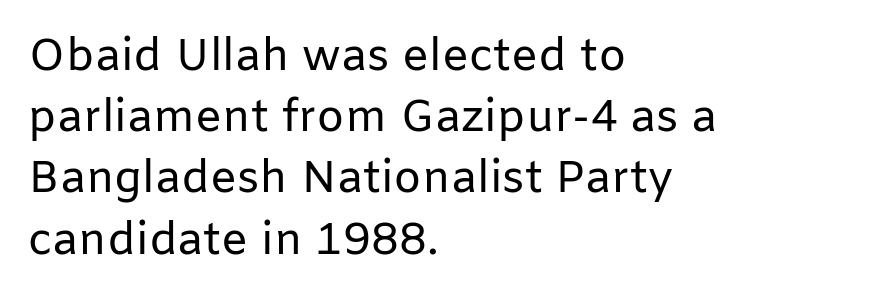
Q: Is the text bold? A: No.
Q: Is the text italic (slanted)? A: No, it is upright.
Q: Is the typeface a serif or a sans-serif typeface? A: Sans-serif.
Q: Is the text underlined? A: No.
Q: How is the paragraph aligned? A: Left-aligned.
Q: Is the spacing between letters normal or unusually wide? A: Normal.
Q: Is the spacing between lines tight, normal or loose? A: Normal.
Q: Width (condensed, normal, or wide)? A: Normal.
Q: Stroke contrast? A: Low.
Q: x-height? A: Medium.
Q: Monospaced? A: No.
